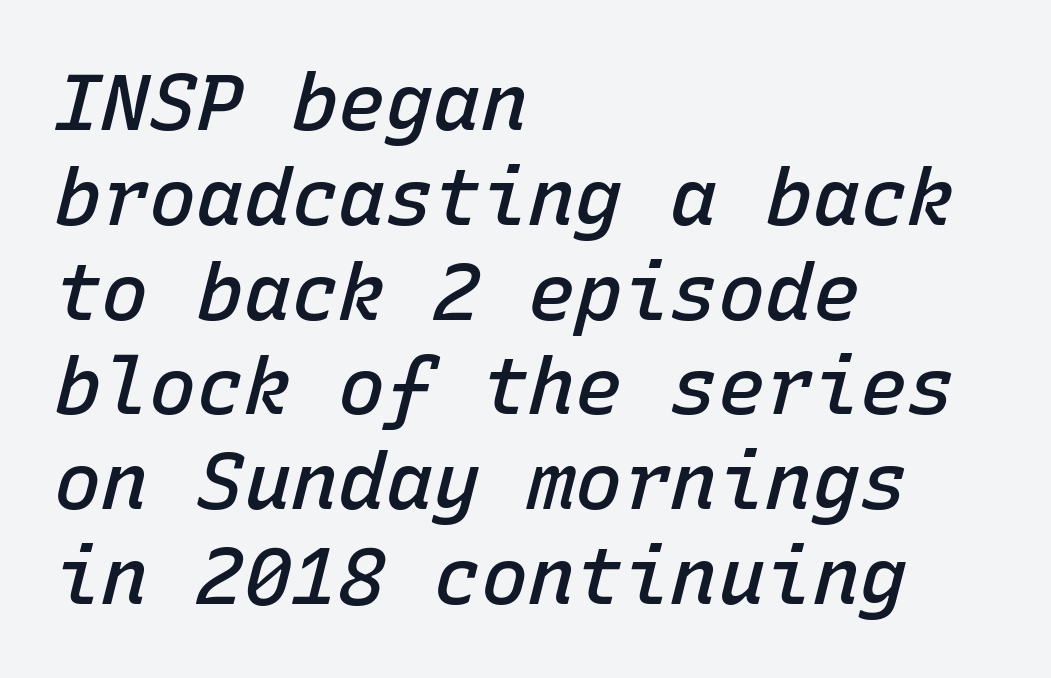
{"italic": "yes", "lean": "right", "slant_degrees": 15, "bold": "semi", "weight": "semibold", "width": "normal", "stroke_contrast": "low", "x_height": "medium", "monospaced": "yes", "underline": "no", "align": "left", "line_spacing_ratio": 1.2, "letter_spacing": "normal", "letter_spacing_em": 0.0, "glyph_px": 79}
